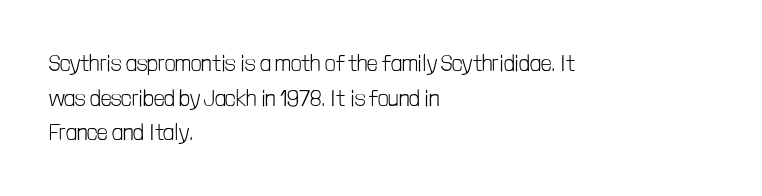
Q: Is the text bold? A: No.
Q: Is the text italic (slanted)? A: No, it is upright.
Q: Is the text underlined? A: No.
Q: How is the paragraph aligned? A: Left-aligned.
Q: Is the spacing between letters normal or unusually wide? A: Normal.
Q: Is the spacing between lines tight, normal or loose? A: Normal.
